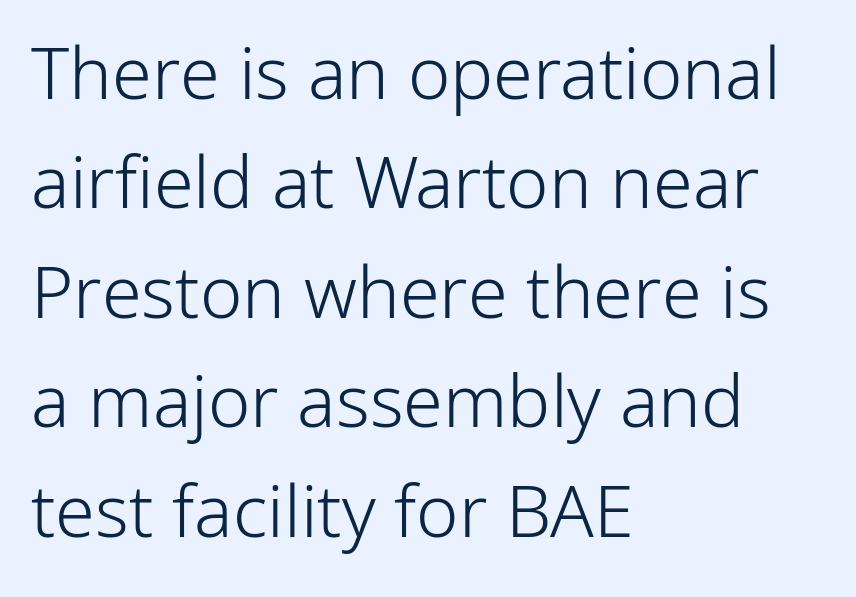
{"serif": "no", "italic": "no", "bold": "no", "weight": "light", "width": "normal", "stroke_contrast": "low", "x_height": "medium", "monospaced": "no", "underline": "no", "align": "left", "line_spacing": "normal", "line_spacing_ratio": 1.52, "letter_spacing": "normal", "letter_spacing_em": 0.0, "glyph_px": 72}
